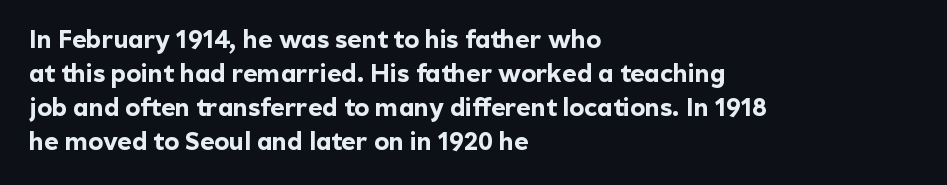
The image shows 25 px bold type, upright; set left-aligned, normal line spacing (1.36x), normal letter spacing, not underlined.
